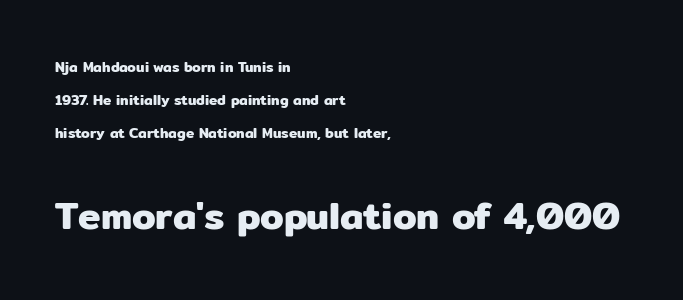
Q: Is the text italic (slanted)? A: No, it is upright.
Q: Is the typeface a serif or a sans-serif typeface? A: Sans-serif.
Q: Is the text underlined? A: No.
Q: How is the paragraph aligned? A: Left-aligned.
Q: Is the spacing between letters normal or unusually wide? A: Normal.
Q: Is the spacing between lines tight, normal or loose? A: Loose.
Q: Which block of text is set in a larger size, the first (top) or the second (bottom)? A: The second (bottom) one.
Q: Width (condensed, normal, or wide)? A: Normal.
Q: Stroke contrast? A: Low.
Q: x-height? A: Medium.
Q: Monospaced? A: No.
